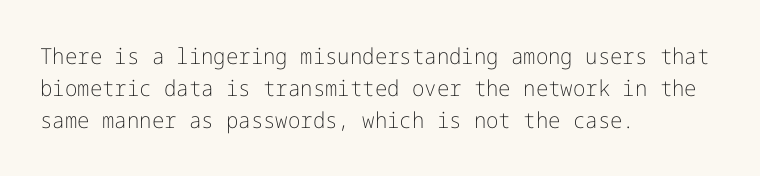
Q: Is the text bold? A: No.
Q: Is the text italic (slanted)? A: No, it is upright.
Q: Is the text underlined? A: No.
Q: How is the paragraph aligned? A: Left-aligned.
Q: Is the spacing between letters normal or unusually wide? A: Normal.
Q: Is the spacing between lines tight, normal or loose? A: Normal.
